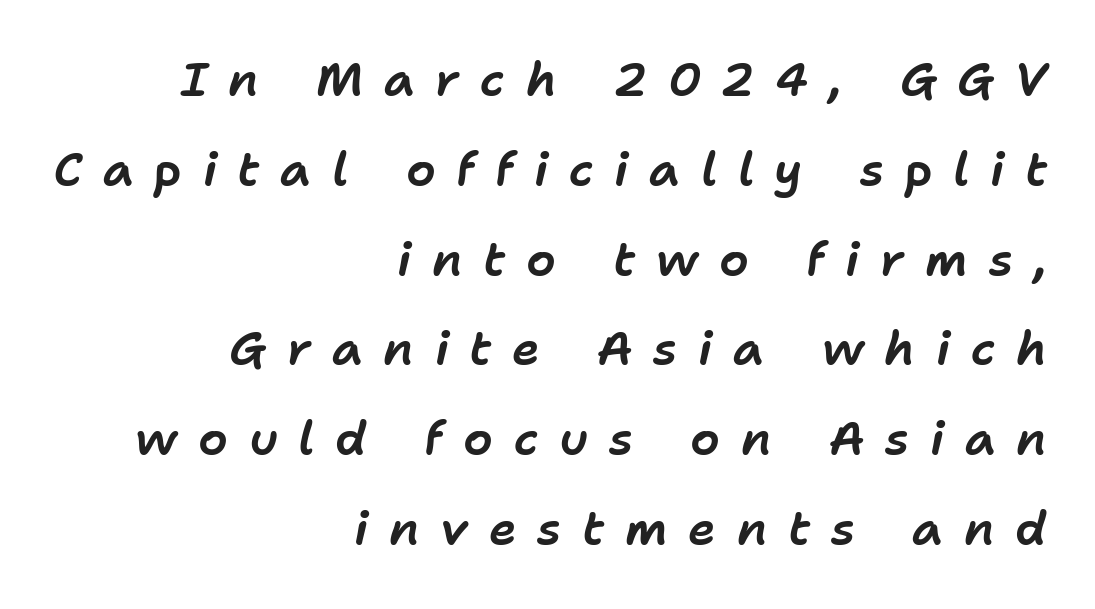
The image shows 47 px text type, italic (leaning right); set right-aligned, loose line spacing (1.91x), unusually wide letter spacing (+0.44 em), not underlined; low stroke contrast and a medium x-height.
